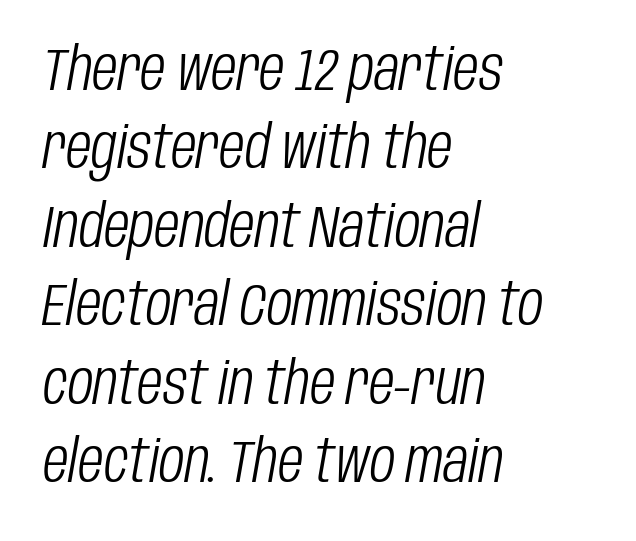
{"italic": "yes", "lean": "right", "slant_degrees": 10, "bold": "no", "weight": "light", "width": "condensed", "stroke_contrast": "low", "x_height": "large", "monospaced": "no", "underline": "no", "align": "left", "line_spacing": "normal", "line_spacing_ratio": 1.33, "letter_spacing": "normal", "letter_spacing_em": 0.0, "glyph_px": 59}
